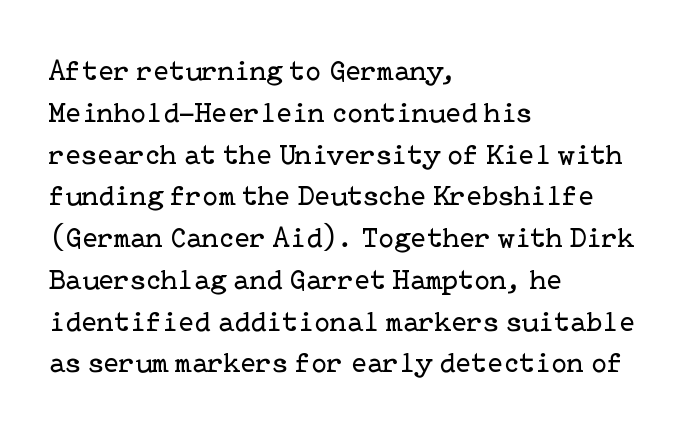
The image shows 29 px regular-weight serif type, upright; set left-aligned, normal line spacing (1.44x), normal letter spacing, not underlined; low stroke contrast and a medium x-height.
